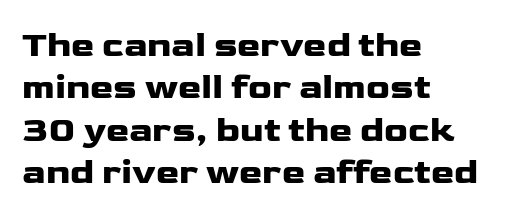
The image shows 35 px wide sans-serif type, upright; set left-aligned, line spacing 1.21x, normal letter spacing, not underlined; low stroke contrast and a medium x-height.
